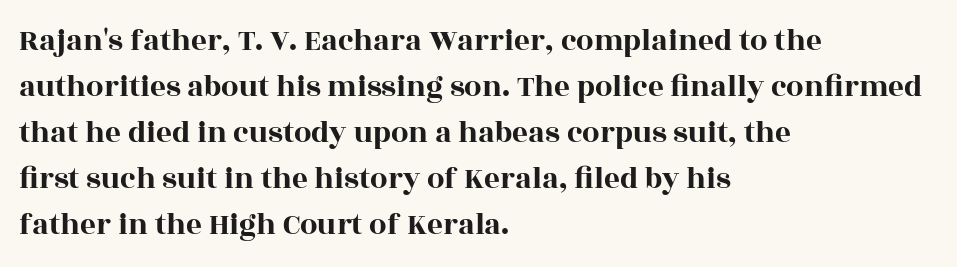
The image shows 31 px wide serif type, upright; set left-aligned, normal line spacing (1.48x), normal letter spacing, not underlined; a large x-height.
